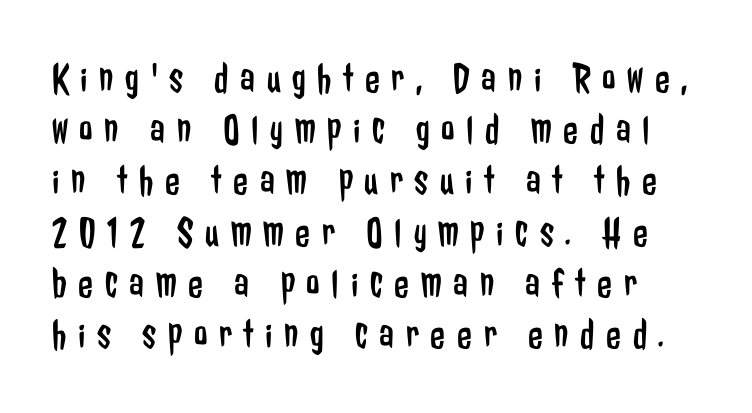
{"serif": "no", "italic": "no", "bold": "no", "weight": "regular", "width": "condensed", "stroke_contrast": "low", "x_height": "medium", "monospaced": "no", "underline": "no", "line_spacing_ratio": 1.19, "letter_spacing": "wide", "letter_spacing_em": 0.27, "glyph_px": 43}
